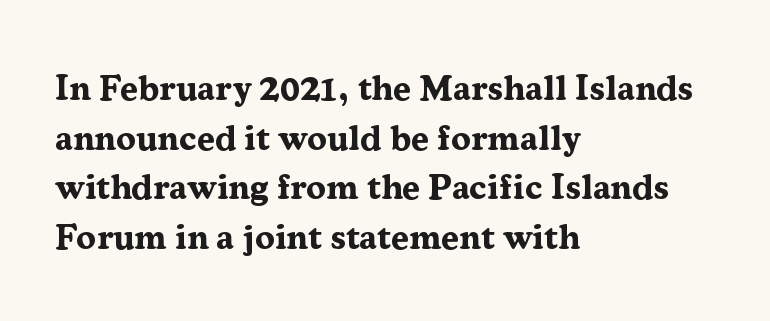
Letterform terminals end in serifs throughout the passage. The space between consecutive lines is moderate. The paragraph shown leans on its left margin. Words appear dense and cohesive because spacing is normal.
